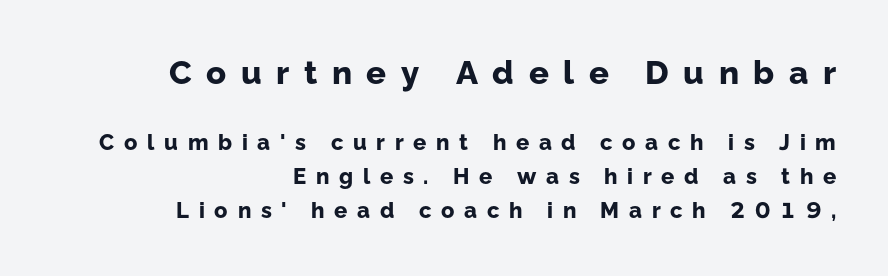
The image shows 33 px bold sans-serif type, upright; set right-aligned, normal line spacing (1.54x), unusually wide letter spacing (+0.44 em), not underlined; the first (top) block is 1.5x larger; low stroke contrast and a medium x-height.
